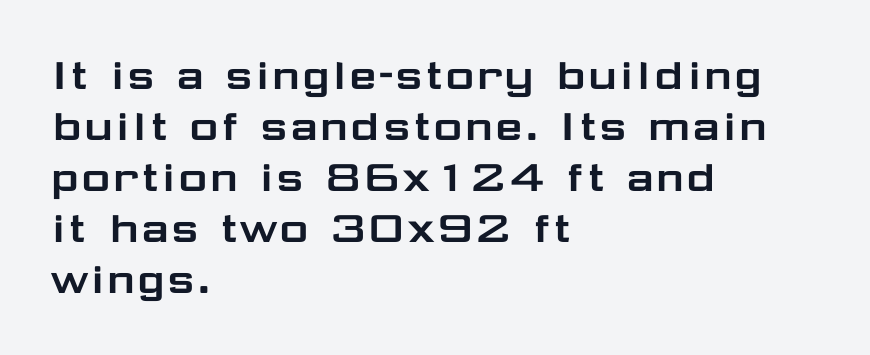
{"serif": "no", "italic": "no", "width": "wide", "stroke_contrast": "low", "x_height": "medium", "monospaced": "no", "underline": "no", "align": "left", "line_spacing": "tight", "line_spacing_ratio": 1.02, "letter_spacing": "normal", "letter_spacing_em": 0.0, "glyph_px": 50}
